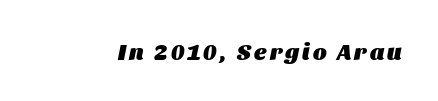
These lines were composed using italics. Emphasis by weight is at full strength: bold. Words float on clear page, feet unadorned.
